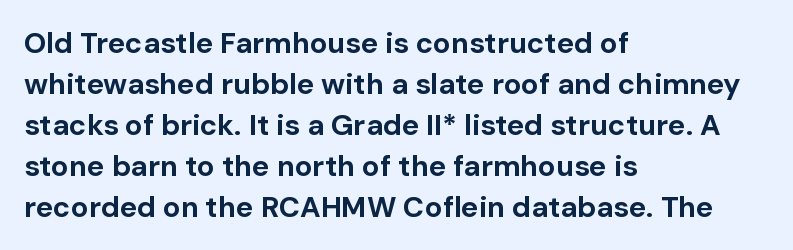
The image shows 29 px bold sans-serif type, upright; set left-aligned, normal line spacing (1.41x), normal letter spacing, not underlined; low stroke contrast and a medium x-height.
